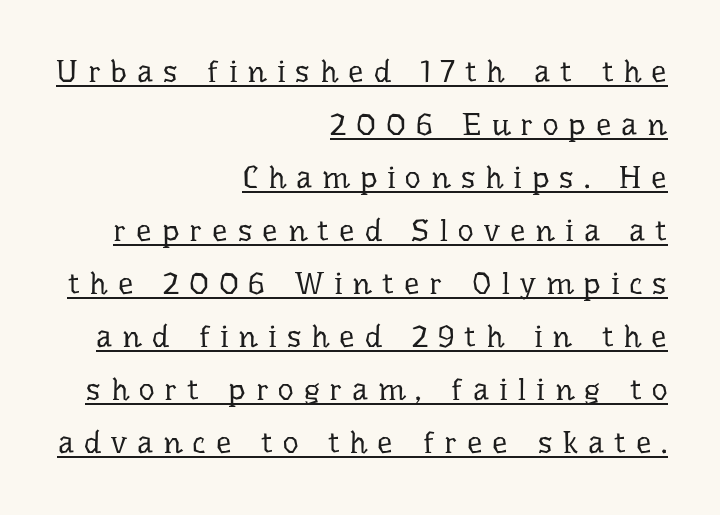
The image shows 31 px regular-weight serif type, upright; set right-aligned, line spacing 1.71x, unusually wide letter spacing (+0.32 em), underlined; low stroke contrast and a medium x-height.
